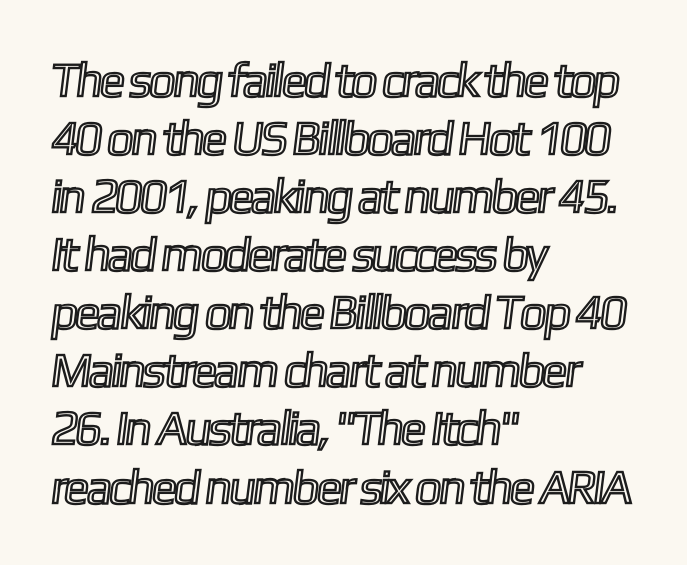
Q: Is the text underlined? A: No.
Q: How is the paragraph aligned? A: Left-aligned.
Q: Is the spacing between letters normal or unusually wide? A: Normal.
Q: Width (condensed, normal, or wide)? A: Condensed.
Q: x-height? A: Medium.
Q: Monospaced? A: No.
